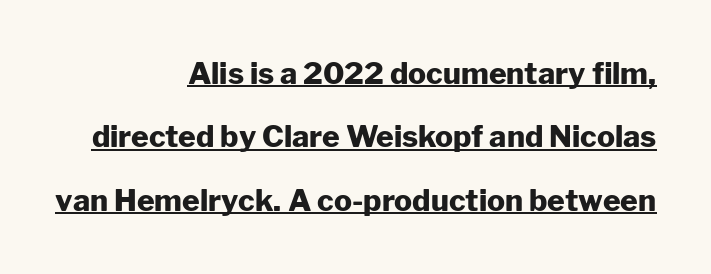
{"serif": "no", "italic": "no", "bold": "yes", "weight": "heavy", "width": "normal", "stroke_contrast": "low", "x_height": "medium", "monospaced": "no", "underline": "yes", "align": "right", "line_spacing": "loose", "line_spacing_ratio": 2.11, "letter_spacing": "normal", "letter_spacing_em": 0.0, "glyph_px": 30}
